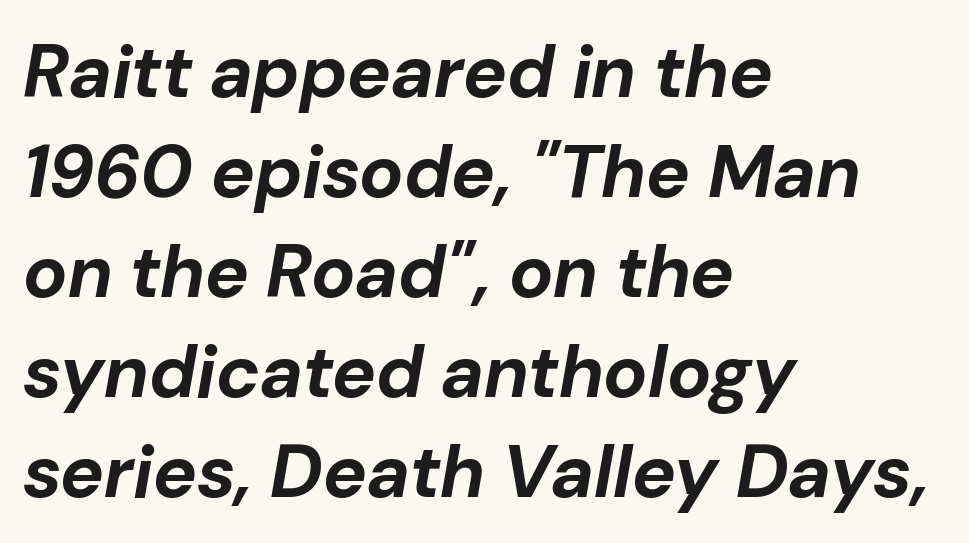
{"italic": "yes", "lean": "right", "slant_degrees": 10, "bold": "yes", "weight": "bold", "width": "normal", "stroke_contrast": "low", "x_height": "medium", "monospaced": "no", "underline": "no", "align": "left", "line_spacing": "normal", "line_spacing_ratio": 1.35, "letter_spacing": "normal", "letter_spacing_em": 0.0, "glyph_px": 74}
